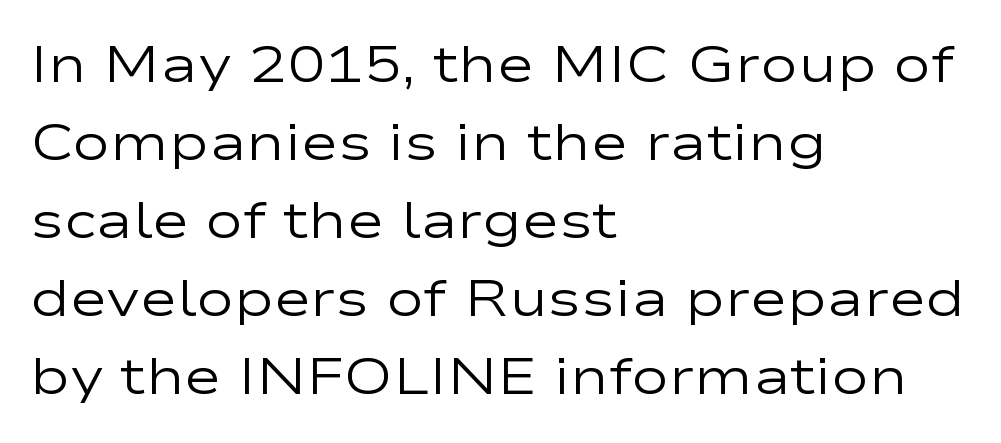
Q: Is the text bold? A: No.
Q: Is the text italic (slanted)? A: No, it is upright.
Q: Is the typeface a serif or a sans-serif typeface? A: Sans-serif.
Q: Is the text underlined? A: No.
Q: How is the paragraph aligned? A: Left-aligned.
Q: Is the spacing between letters normal or unusually wide? A: Normal.
Q: Is the spacing between lines tight, normal or loose? A: Normal.
Q: Width (condensed, normal, or wide)? A: Wide.
Q: Stroke contrast? A: Low.
Q: x-height? A: Medium.
Q: Monospaced? A: No.
